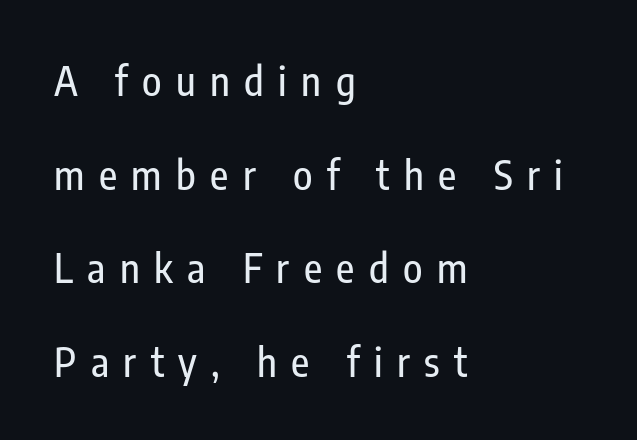
Every stem runs plumb, perpendicular to the baseline. Just letters on the line, the space beneath them empty. Classification — sans serif. Compared with typical paragraphs, the rows here are farther apart.
